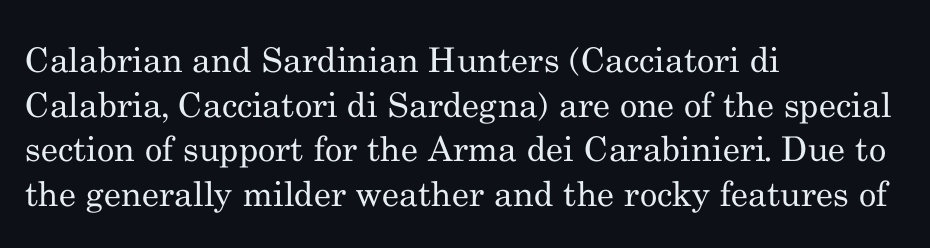
The image shows 34 px regular-weight serif type, upright; set left-aligned, normal line spacing (1.31x), normal letter spacing, not underlined; medium stroke contrast and a small x-height.
